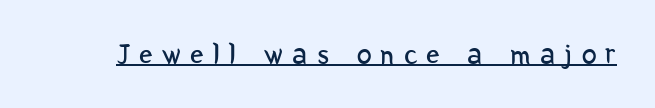
To sum up the face: it is a sans, with no serifs. Between one letter and the next there's a generous, obvious gap. Does a line run under the words? Yes, clearly. Here the designer chose a conventional face with non-uniform glyph widths.
